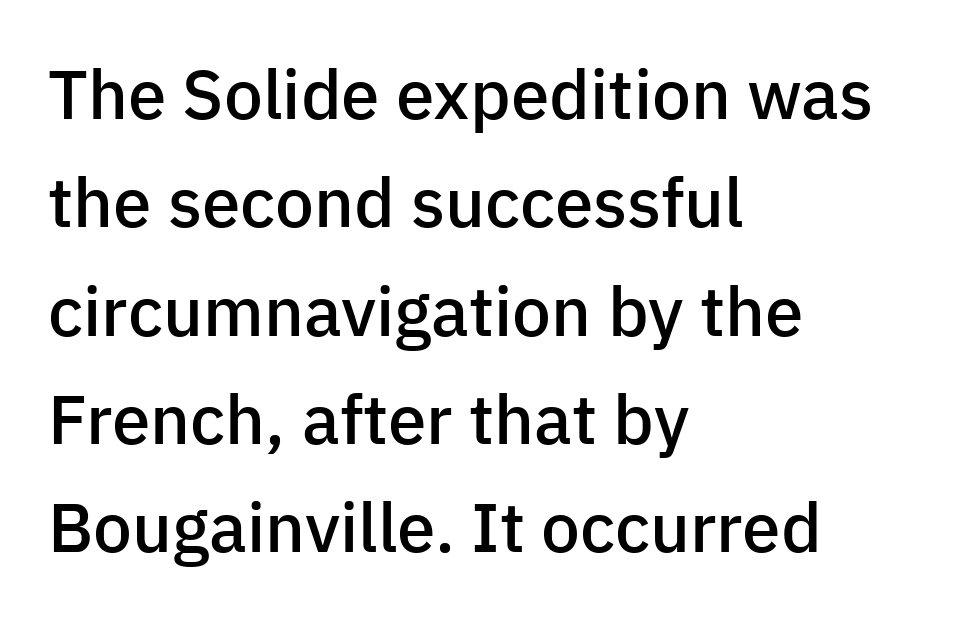
{"serif": "no", "italic": "no", "bold": "semi", "weight": "semibold", "width": "normal", "stroke_contrast": "low", "x_height": "medium", "monospaced": "no", "underline": "no", "align": "left", "line_spacing": "normal", "line_spacing_ratio": 1.57, "letter_spacing": "normal", "letter_spacing_em": 0.0, "glyph_px": 69}
